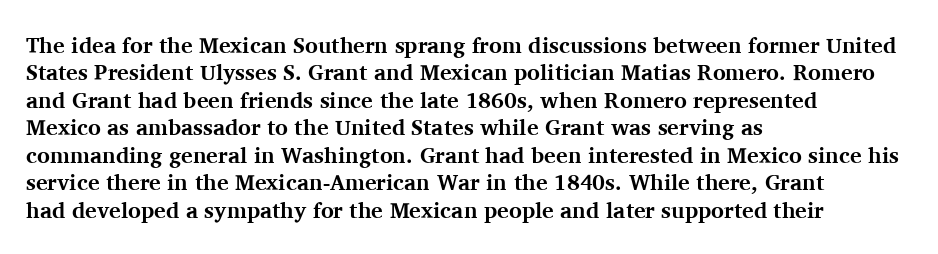
The image shows 22 px bold type, upright; set left-aligned, normal line spacing (1.25x), normal letter spacing, not underlined.
